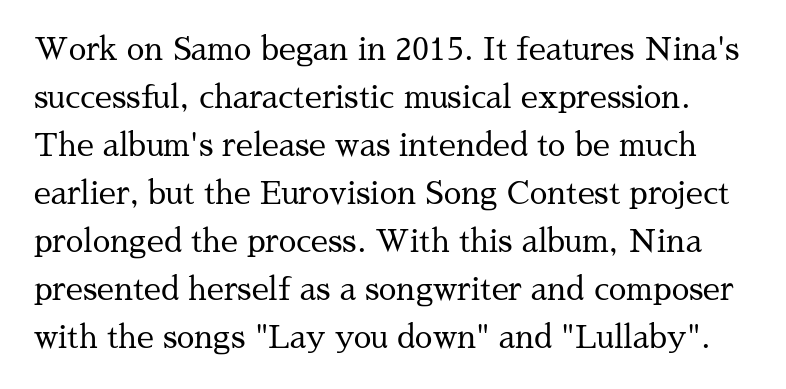
Looks like regular typesetting: each glyph gets only the width it needs. Standard letterfit; no display-style spreading of the glyphs. Clear beneath every line of the passage. The lettering stays uniformly vertical, giving the passage a roman look.
